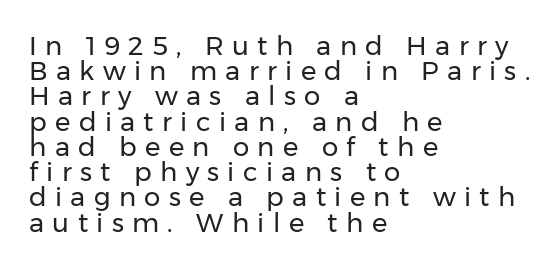
Quick note: not italic, upright. Descenders are the only things crossing below the line. The gaps between neighbouring characters are conspicuously large. Vertically, the passage feels compressed, each row crowding the next.
